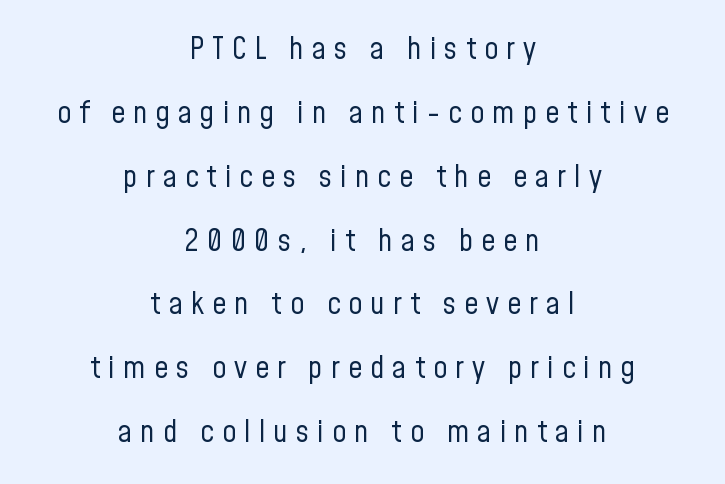
Q: Is the text bold? A: No.
Q: Is the text italic (slanted)? A: No, it is upright.
Q: Is the typeface a serif or a sans-serif typeface? A: Sans-serif.
Q: Is the text underlined? A: No.
Q: How is the paragraph aligned? A: Centered.
Q: Is the spacing between letters normal or unusually wide? A: Unusually wide.
Q: Is the spacing between lines tight, normal or loose? A: Loose.
Q: Width (condensed, normal, or wide)? A: Condensed.
Q: Stroke contrast? A: Low.
Q: x-height? A: Medium.
Q: Monospaced? A: No.
